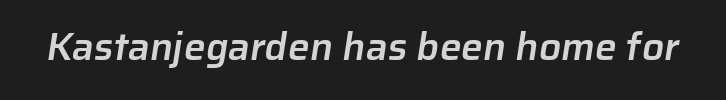
Q: Is the text bold? A: Semi-bold.
Q: Is the typeface a serif or a sans-serif typeface? A: Sans-serif.
Q: Is the text underlined? A: No.
Q: Is the spacing between letters normal or unusually wide? A: Normal.
Q: Width (condensed, normal, or wide)? A: Normal.
Q: Stroke contrast? A: Low.
Q: x-height? A: Medium.
Q: Monospaced? A: No.
